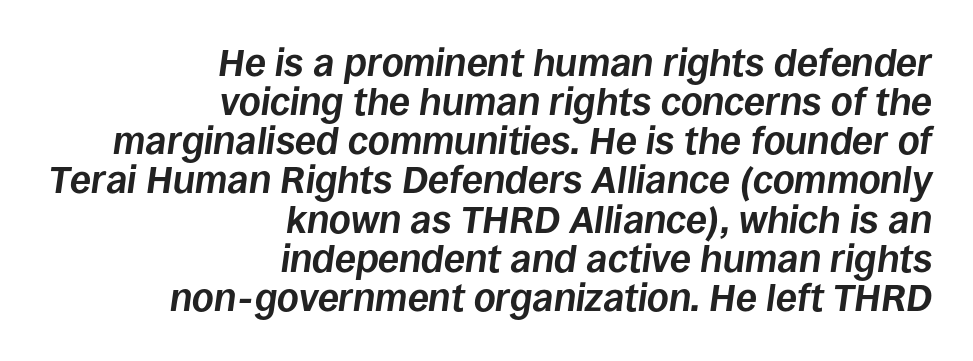
{"italic": "yes", "lean": "right", "slant_degrees": 8, "bold": "yes", "weight": "bold", "width": "normal", "stroke_contrast": "low", "x_height": "large", "monospaced": "no", "underline": "no", "align": "right", "line_spacing": "tight", "line_spacing_ratio": 1.03, "letter_spacing": "normal", "letter_spacing_em": 0.0, "glyph_px": 38}
